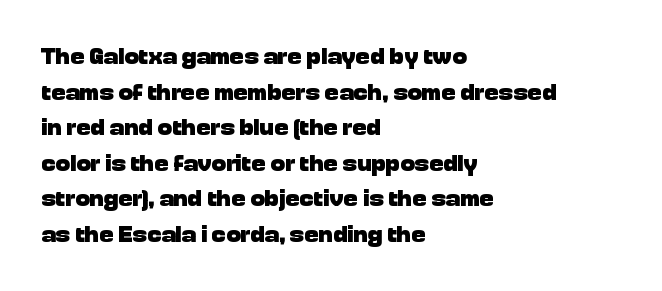
{"italic": "no", "bold": "yes", "underline": "no", "align": "left", "line_spacing": "normal", "line_spacing_ratio": 1.48, "letter_spacing": "normal", "letter_spacing_em": 0.0, "glyph_px": 24}
